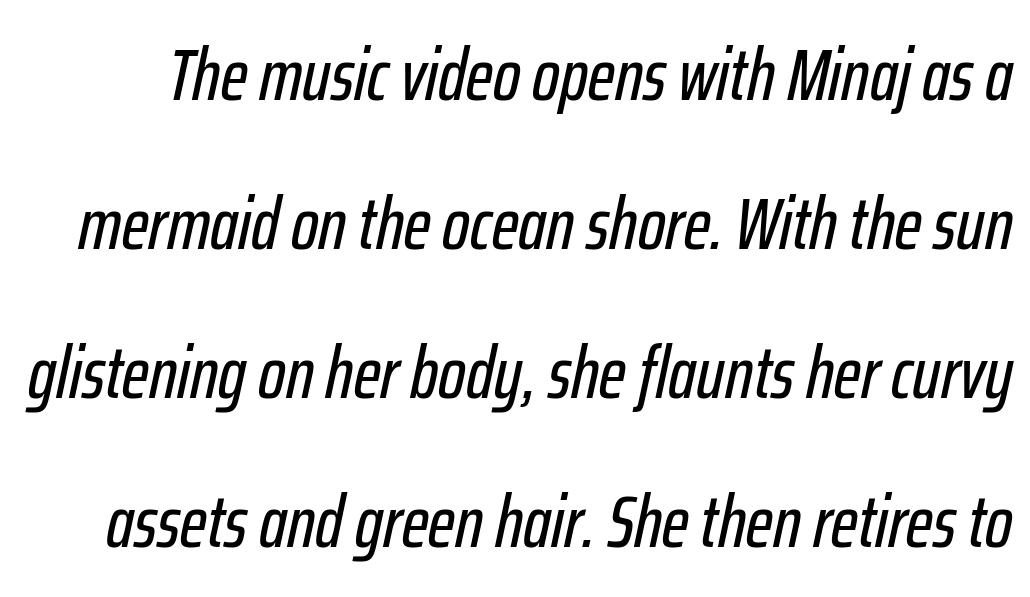
{"italic": "yes", "lean": "right", "slant_degrees": 12, "width": "condensed", "stroke_contrast": "low", "x_height": "medium", "monospaced": "no", "underline": "no", "line_spacing": "loose", "line_spacing_ratio": 2.04, "letter_spacing": "normal", "letter_spacing_em": 0.0, "glyph_px": 73}
